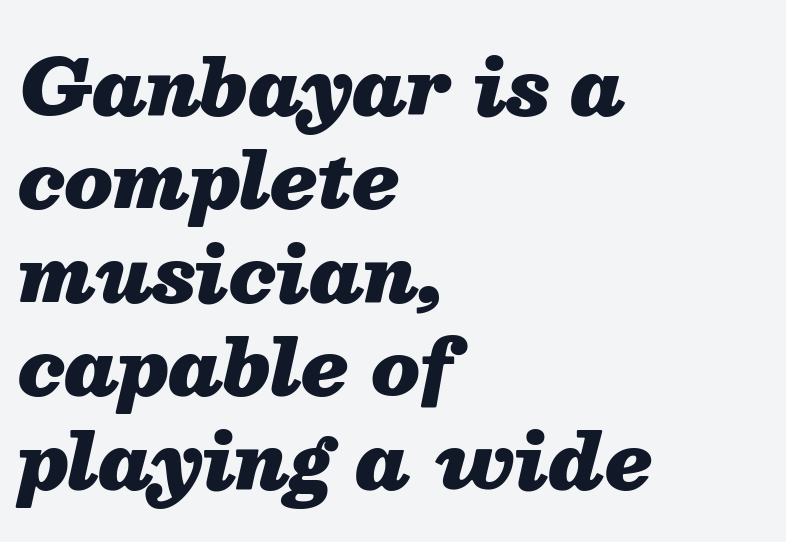
Check under the words: just untouched page. Do the characters align in a grid? No, the font is proportional. Standard letterfit; no display-style spreading of the glyphs. The ragged edge is on the right, which tells us the setting is flush left.
